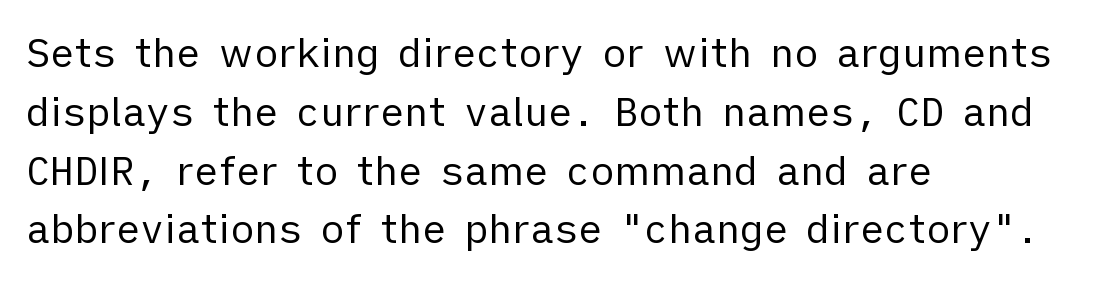
Q: Is the text bold? A: No.
Q: Is the text italic (slanted)? A: No, it is upright.
Q: Is the typeface a serif or a sans-serif typeface? A: Sans-serif.
Q: Is the text underlined? A: No.
Q: How is the paragraph aligned? A: Left-aligned.
Q: Is the spacing between letters normal or unusually wide? A: Normal.
Q: Is the spacing between lines tight, normal or loose? A: Normal.
Q: Width (condensed, normal, or wide)? A: Normal.
Q: Stroke contrast? A: Low.
Q: x-height? A: Medium.
Q: Monospaced? A: No.
